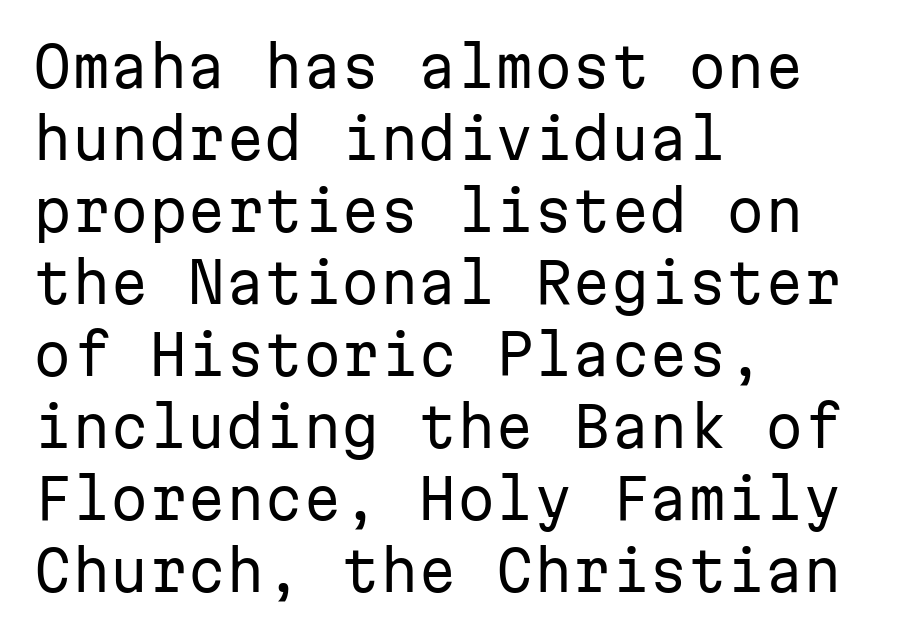
The image shows 55 px regular-weight sans-serif type, upright, monospaced; set left-aligned, normal line spacing (1.31x), normal letter spacing, not underlined; low stroke contrast and a medium x-height.
